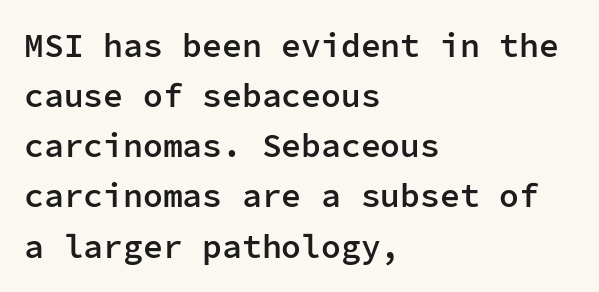
Think of a typewriter: that constant character pitch is what you see here. Nobody drew a line under any word here. Bold? Not quite — semibold, heavier than regular but stopping short. Look at the tracking — it's just the regular setting, nothing added. Is there any slant? The stems are plumb. Compared with typical paragraphs, the rows here are spaced about the same.
